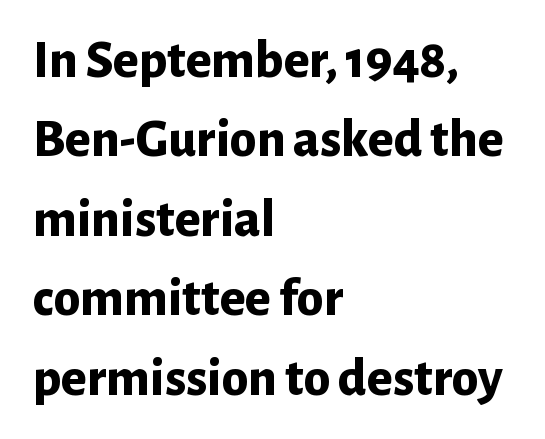
{"serif": "no", "italic": "no", "bold": "yes", "weight": "bold", "width": "normal", "stroke_contrast": "low", "x_height": "medium", "monospaced": "no", "underline": "no", "align": "left", "line_spacing": "normal", "line_spacing_ratio": 1.47, "letter_spacing": "normal", "letter_spacing_em": 0.0, "glyph_px": 54}
